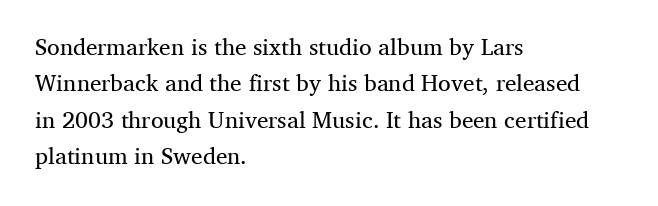
{"italic": "no", "bold": "no", "underline": "no", "align": "left", "line_spacing": "normal", "line_spacing_ratio": 1.58, "letter_spacing": "normal", "letter_spacing_em": 0.0, "glyph_px": 23}
